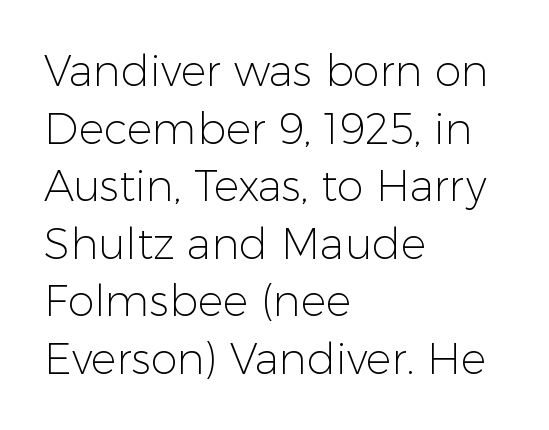
The image shows 43 px light sans-serif type, upright; set left-aligned, normal line spacing (1.34x), normal letter spacing, not underlined; low stroke contrast and a medium x-height.
